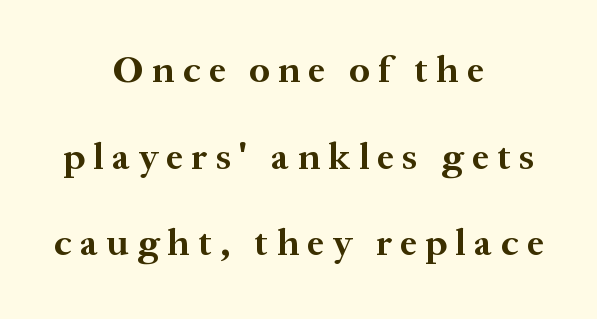
This is roman type, the default non-slanted kind. Heavy, bold letterforms. The tracking jumps out immediately: characters are airy and widely separated. Letters rest on an invisible, unmarked baseline. Students, observe: this is what heavily led, spacious text looks like.
